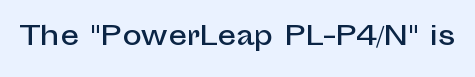
The image shows 26 px text type, upright; set normal letter spacing, not underlined.
